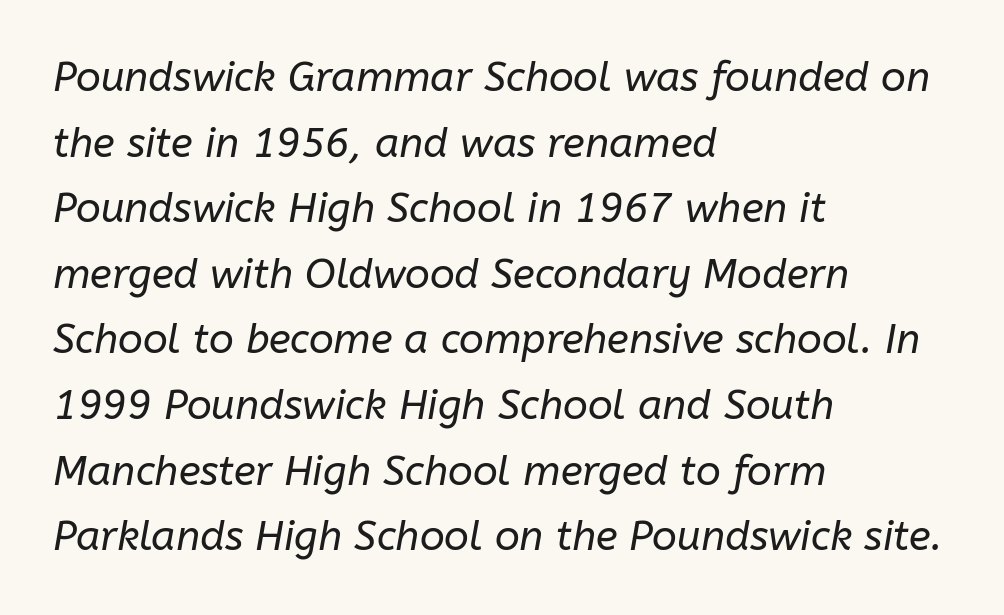
{"italic": "yes", "lean": "right", "slant_degrees": 10, "bold": "no", "weight": "regular", "width": "normal", "stroke_contrast": "low", "x_height": "medium", "monospaced": "no", "underline": "no", "align": "left", "line_spacing": "normal", "line_spacing_ratio": 1.6, "letter_spacing": "normal", "letter_spacing_em": 0.0, "glyph_px": 41}
